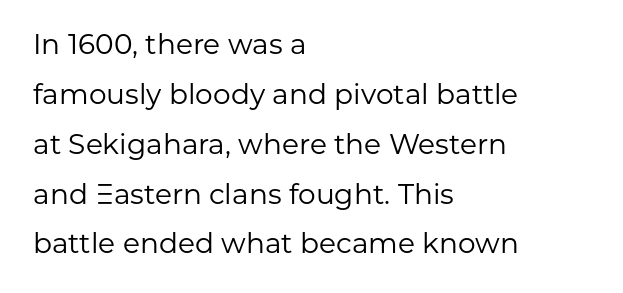
The image shows 28 px regular-weight sans-serif type, upright; set left-aligned, line spacing 1.78x, normal letter spacing, not underlined; low stroke contrast and a medium x-height.
